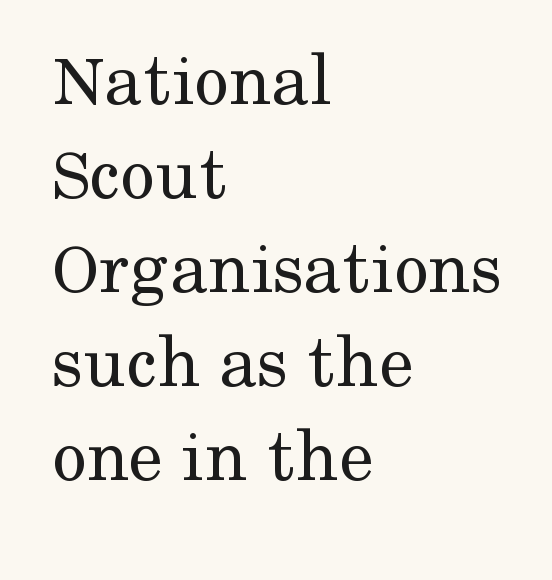
Just letters on the line, the space beneath them empty. Examine the stroke ends and you'll spot serifs. Each line starts at the same left margin while the right side varies. Is the letter spacing exaggerated? No — it looks like the ordinary default. Varying glyph widths throughout — classic text-font behaviour.
